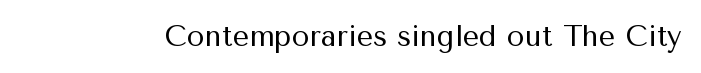
The image shows 29 px regular-weight sans-serif type, upright; set normal letter spacing, not underlined; medium stroke contrast and a medium x-height.
